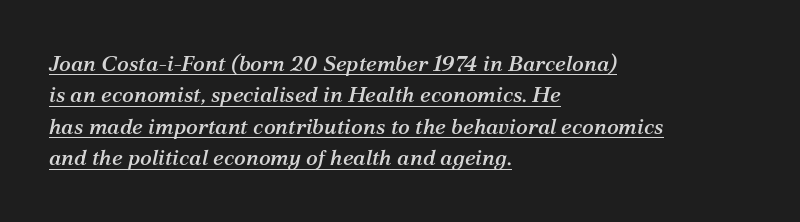
The image shows 22 px text type, italic (leaning right); set left-aligned, normal line spacing (1.43x), normal letter spacing, underlined.
